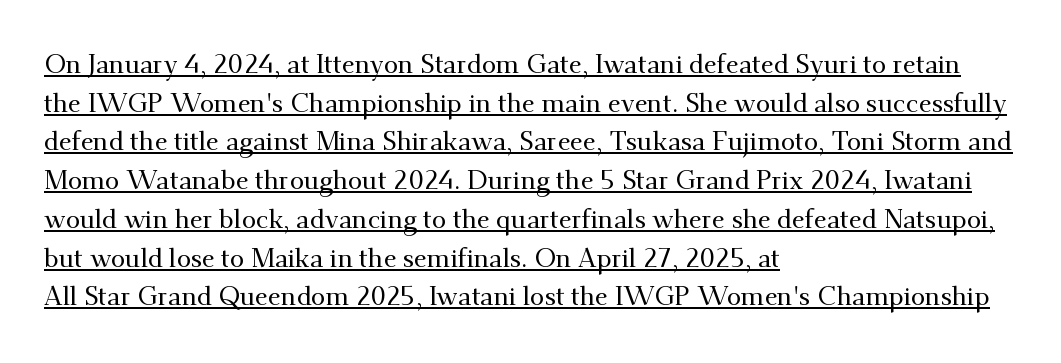
This sample carries an underscore along the baseline area. The passage shown stacks its lines at a standard gap. Here the glyphs are tracked normally, forming tight word shapes. The lines in this sample share a left origin and differ only in where they stop. The letters stand upright; this is a roman face.
